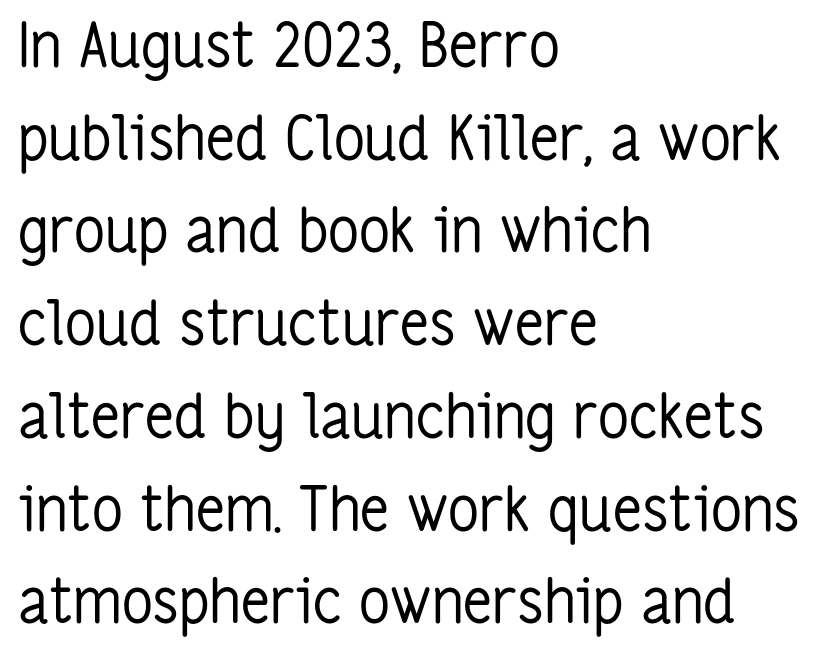
Q: Is the text bold? A: No.
Q: Is the text italic (slanted)? A: No, it is upright.
Q: Is the typeface a serif or a sans-serif typeface? A: Sans-serif.
Q: Is the text underlined? A: No.
Q: How is the paragraph aligned? A: Left-aligned.
Q: Is the spacing between letters normal or unusually wide? A: Normal.
Q: Is the spacing between lines tight, normal or loose? A: Normal.
Q: Width (condensed, normal, or wide)? A: Condensed.
Q: Stroke contrast? A: Low.
Q: x-height? A: Medium.
Q: Monospaced? A: No.
